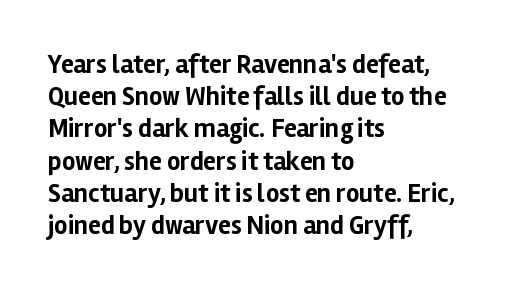
{"italic": "no", "bold": "yes", "underline": "no", "align": "left", "line_spacing_ratio": 1.24, "letter_spacing": "normal", "letter_spacing_em": 0.0, "glyph_px": 26}
